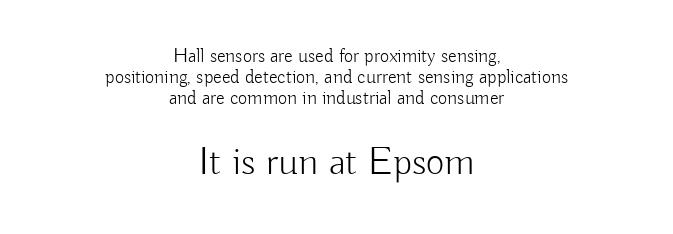
Q: Is the text bold? A: No.
Q: Is the text italic (slanted)? A: No, it is upright.
Q: Is the typeface a serif or a sans-serif typeface? A: Sans-serif.
Q: Is the text underlined? A: No.
Q: How is the paragraph aligned? A: Centered.
Q: Is the spacing between letters normal or unusually wide? A: Normal.
Q: Is the spacing between lines tight, normal or loose? A: Tight.
Q: Which block of text is set in a larger size, the first (top) or the second (bottom)? A: The second (bottom) one.
Q: Width (condensed, normal, or wide)? A: Normal.
Q: Stroke contrast? A: Low.
Q: x-height? A: Small.
Q: Monospaced? A: No.
